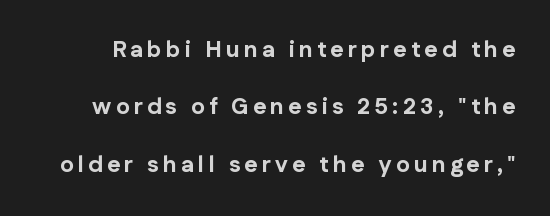
The image shows 23 px bold type, upright; set loose line spacing (2.49x), not underlined.
